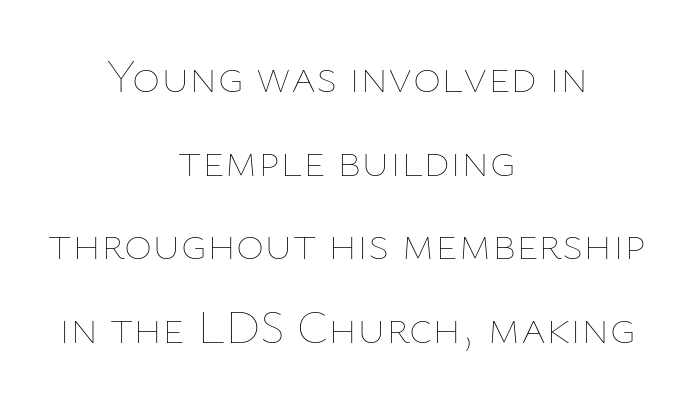
The image shows 48 px thin type, upright; set centered, line spacing 1.74x, normal letter spacing, not underlined; low stroke contrast and a medium x-height.
